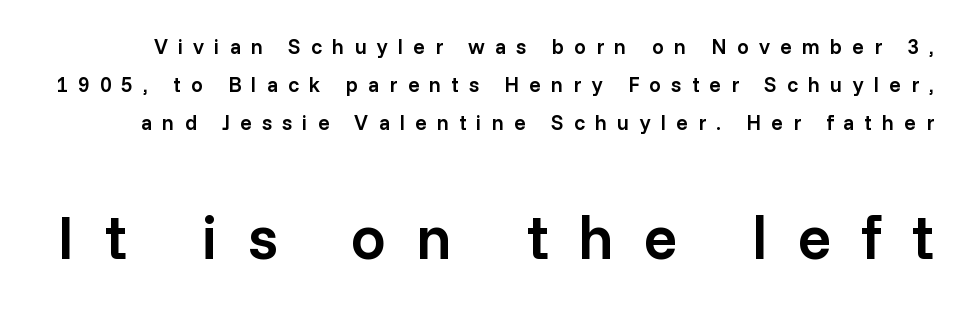
These two chunks differ in scale, with the bottom chunk taking the larger measure. In terms of posture, this sample is upright. You could not count columns in this text — the font is proportionally spaced. This is sans-serif lettering, the kind often seen on screens and signage. Descenders are the only things crossing below the line. Semibold letterforms, between regular and bold.
